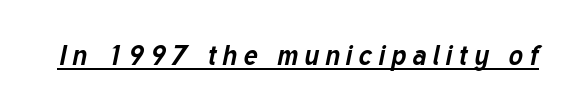
Each glyph is drawn with heavy, bold strokes. You could only call the tracking loose — the letters float apart. Every word sits above its own underline. If you drew a line through each stem, it would be angled.
